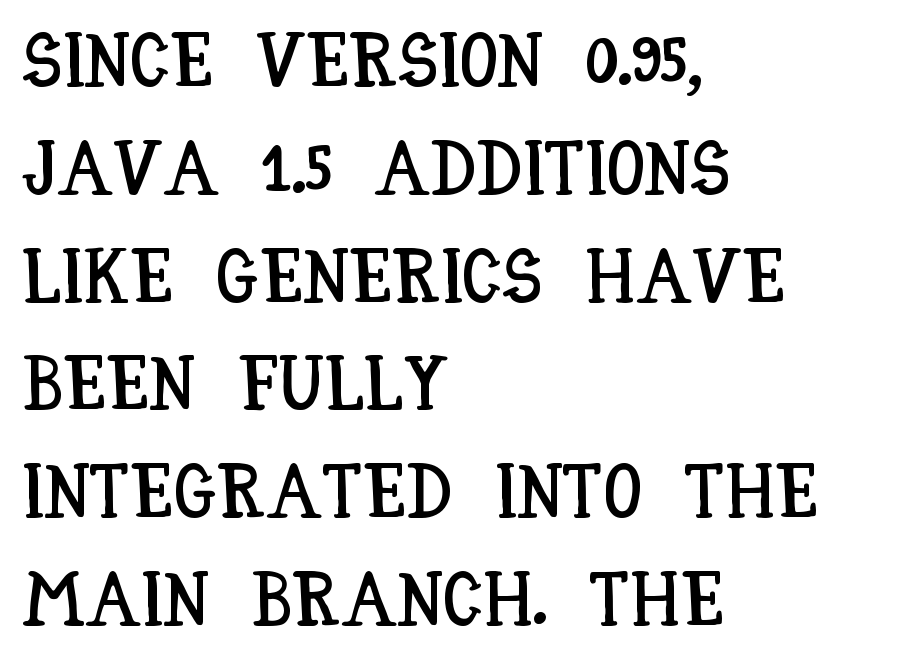
The image shows 77 px condensed type, upright; set left-aligned, normal line spacing (1.4x), normal letter spacing, not underlined; low stroke contrast and a large x-height.
